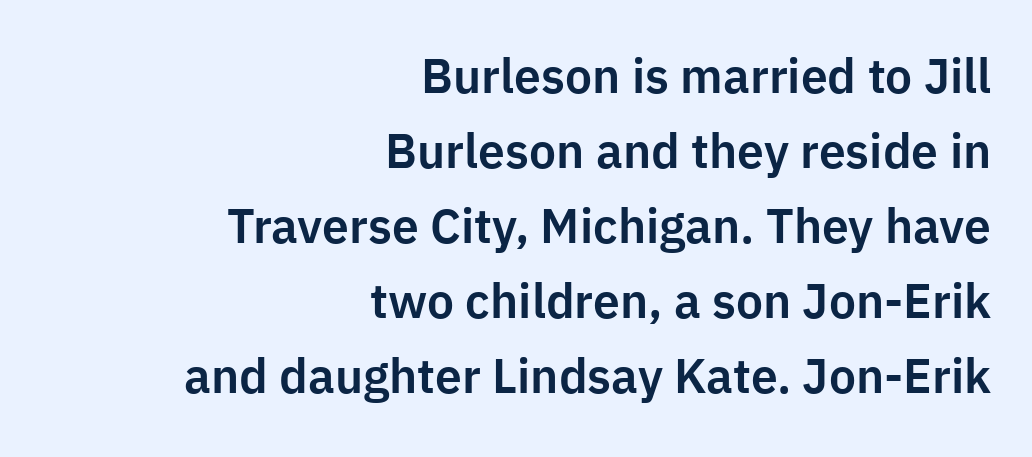
Q: Is the text italic (slanted)? A: No, it is upright.
Q: Is the typeface a serif or a sans-serif typeface? A: Sans-serif.
Q: Is the text underlined? A: No.
Q: How is the paragraph aligned? A: Right-aligned.
Q: Is the spacing between letters normal or unusually wide? A: Normal.
Q: Is the spacing between lines tight, normal or loose? A: Normal.
Q: Width (condensed, normal, or wide)? A: Normal.
Q: Stroke contrast? A: Low.
Q: x-height? A: Medium.
Q: Monospaced? A: No.
